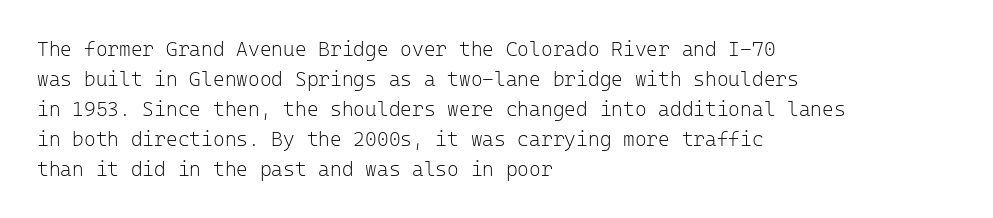
The face looks like a standard text weight, possibly lighter. A normal amount of white space separates one row of letters from the next. Line beginnings align vertically; line endings do not. The horizontal fit of the characters is conventional and even. The passage shown is not underscored anywhere.
